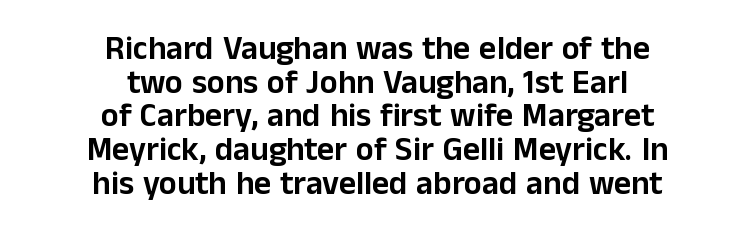
A typesetter would call this zero additional tracking. Unlike italic type, these characters show no tilt at all. Think of a printed novel: that variable character pitch is what you see here. The designer went with a sans here, leaving each stem footless. Lines of text with bare space underneath. Every row of glyphs is offset so its center matches the block's center.
